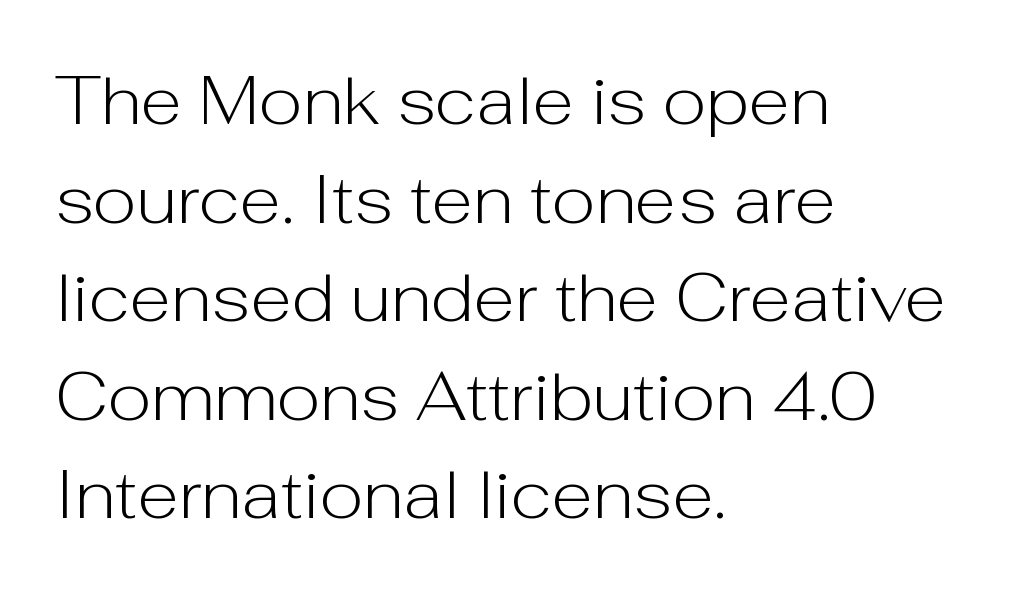
The image shows 68 px light sans-serif type, upright; set left-aligned, normal line spacing (1.45x), normal letter spacing, not underlined; low stroke contrast and a medium x-height.
